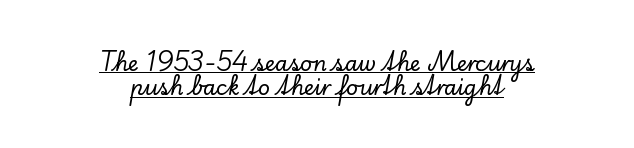
Q: Is the text italic (slanted)? A: Yes.
Q: Is the text underlined? A: Yes.
Q: How is the paragraph aligned? A: Centered.
Q: Is the spacing between letters normal or unusually wide? A: Normal.
